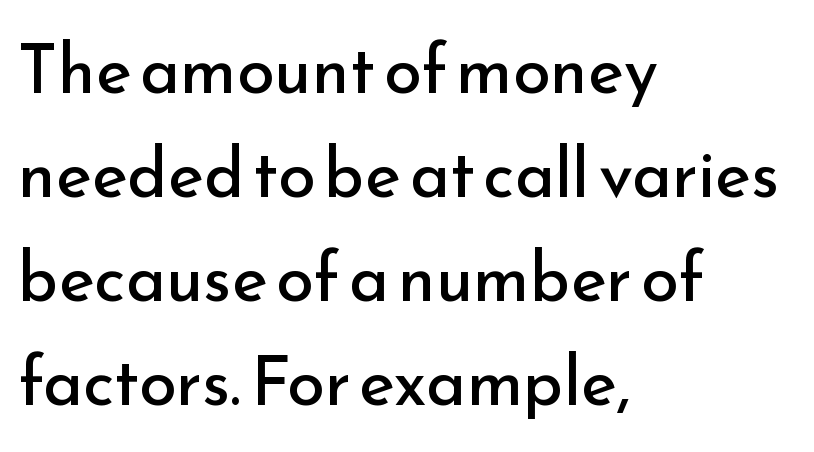
{"serif": "no", "italic": "no", "bold": "no", "weight": "regular", "width": "normal", "stroke_contrast": "low", "x_height": "small", "monospaced": "no", "underline": "no", "align": "left", "line_spacing": "normal", "line_spacing_ratio": 1.53, "letter_spacing": "normal", "letter_spacing_em": 0.0, "glyph_px": 68}
